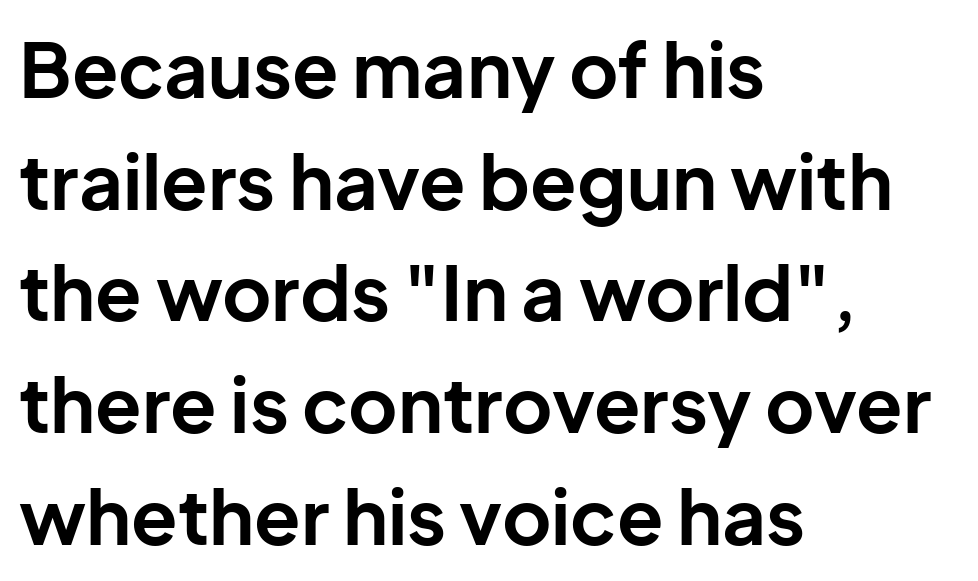
Q: Is the text bold? A: Yes.
Q: Is the text italic (slanted)? A: No, it is upright.
Q: Is the typeface a serif or a sans-serif typeface? A: Sans-serif.
Q: Is the text underlined? A: No.
Q: How is the paragraph aligned? A: Left-aligned.
Q: Is the spacing between letters normal or unusually wide? A: Normal.
Q: Is the spacing between lines tight, normal or loose? A: Normal.
Q: Width (condensed, normal, or wide)? A: Normal.
Q: Stroke contrast? A: Low.
Q: x-height? A: Medium.
Q: Monospaced? A: No.
